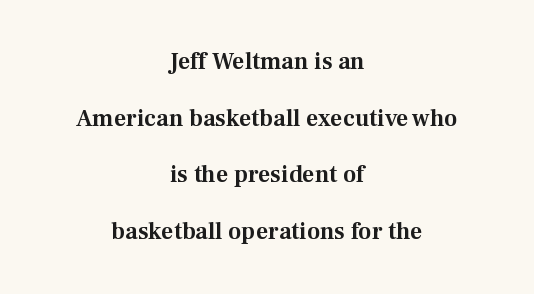
The image shows 24 px text type, upright; set centered, loose line spacing (2.36x), normal letter spacing, not underlined.
